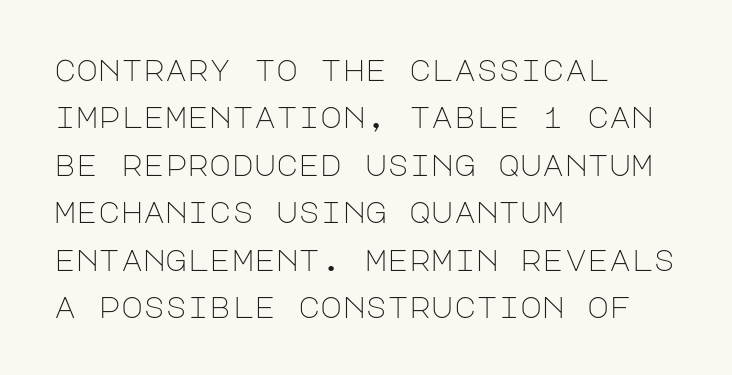
{"serif": "no", "italic": "no", "bold": "no", "weight": "light", "width": "normal", "stroke_contrast": "low", "x_height": "large", "underline": "no", "align": "left", "line_spacing": "normal", "line_spacing_ratio": 1.58, "letter_spacing": "normal", "letter_spacing_em": 0.0, "glyph_px": 30}
